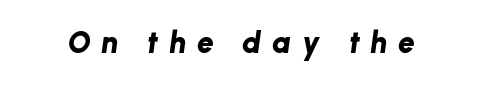
Q: Is the text bold? A: Yes.
Q: Is the text italic (slanted)? A: Yes, it leans right by about 8 degrees.
Q: Is the text underlined? A: No.
Q: Is the spacing between letters normal or unusually wide? A: Unusually wide.
Q: Width (condensed, normal, or wide)? A: Normal.
Q: Stroke contrast? A: Low.
Q: x-height? A: Medium.
Q: Monospaced? A: No.
